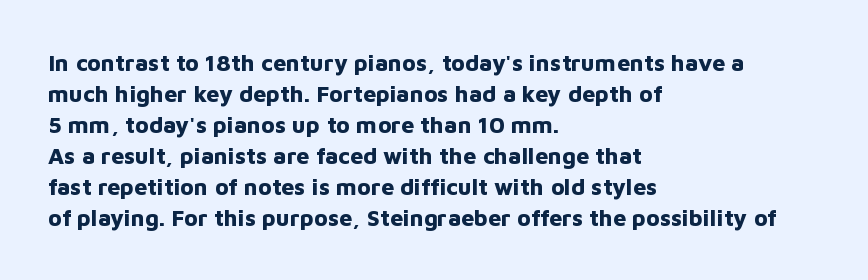
The image shows 23 px bold type, upright; set left-aligned, normal line spacing (1.35x), normal letter spacing, not underlined.
